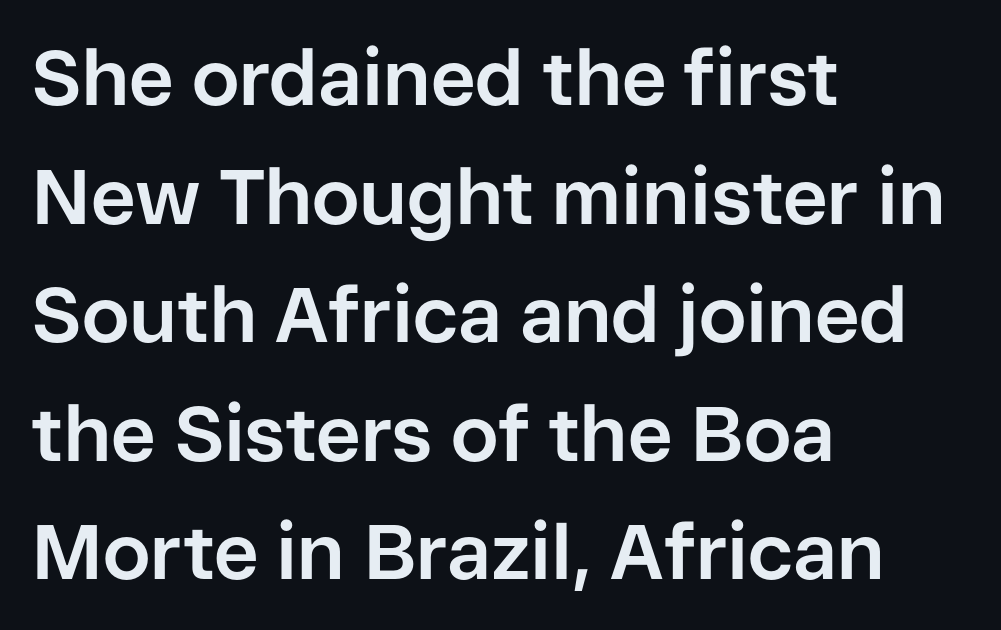
The image shows 77 px bold sans-serif type, upright; set left-aligned, normal line spacing (1.54x), normal letter spacing, not underlined; low stroke contrast and a medium x-height.
